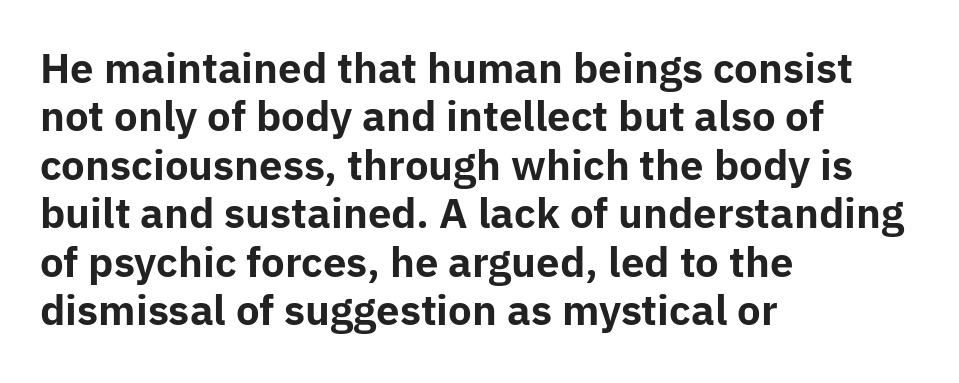
{"serif": "no", "italic": "no", "bold": "yes", "weight": "bold", "width": "normal", "stroke_contrast": "low", "x_height": "medium", "monospaced": "no", "underline": "no", "align": "left", "line_spacing_ratio": 1.21, "letter_spacing": "normal", "letter_spacing_em": 0.0, "glyph_px": 40}
